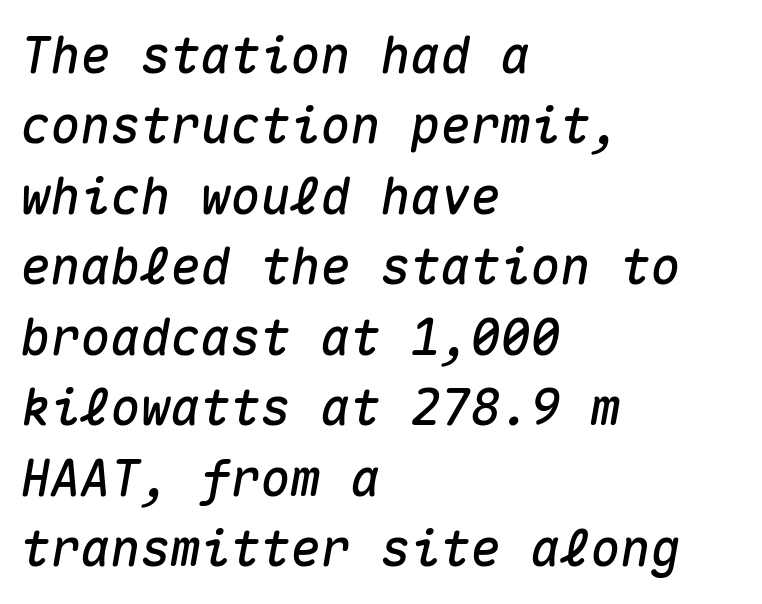
Every row of glyphs begins at an identical x-position on the left. Italic? Definitely — the glyphs are oblique. The tracking reads as untouched default to a designer's eye. Beneath every word, the page is bare. These lines sit exactly where default settings would place them. Think of a typewriter: that constant character pitch is what you see here.
